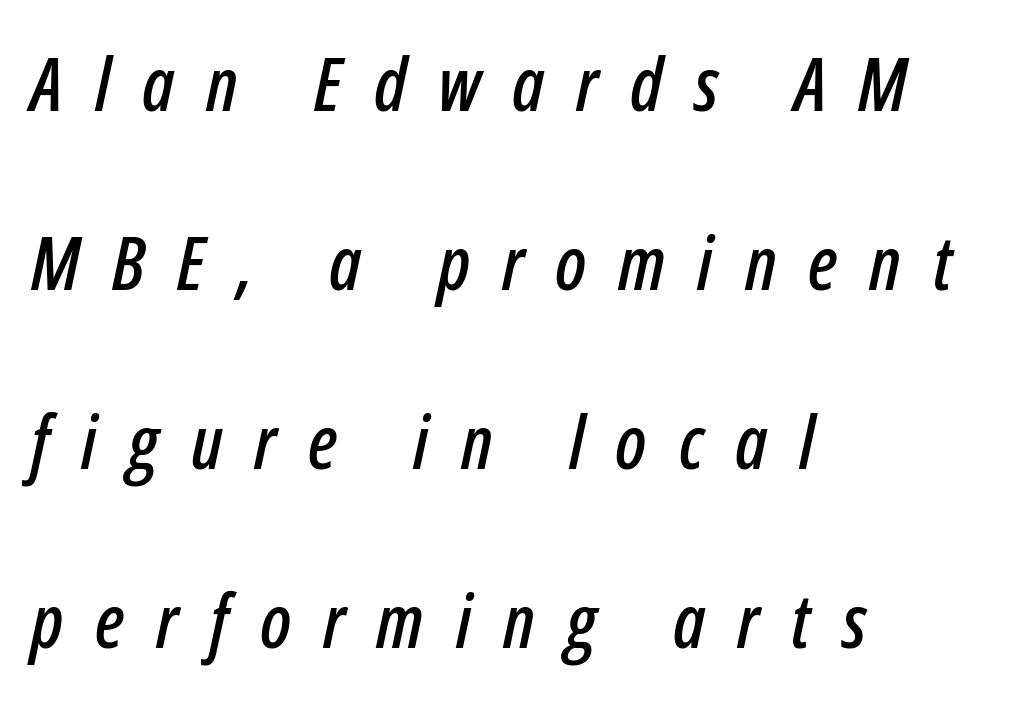
The image shows 74 px condensed type, italic (leaning right); set left-aligned, loose line spacing (2.42x), unusually wide letter spacing (+0.43 em), not underlined; low stroke contrast and a medium x-height.
